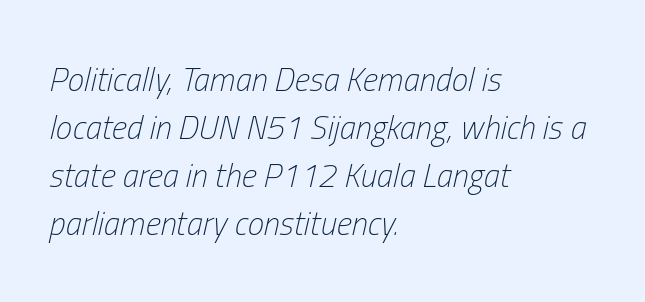
The image shows 33 px light, condensed type, italic (leaning right); set left-aligned, normal line spacing (1.45x), normal letter spacing, not underlined; low stroke contrast and a medium x-height.
